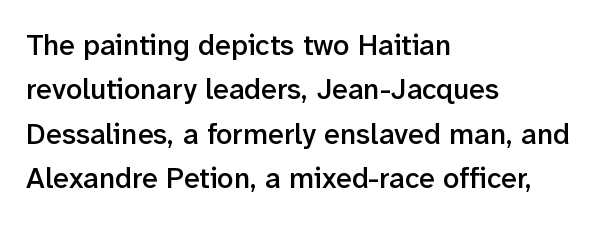
Q: Is the text bold? A: Semi-bold.
Q: Is the text italic (slanted)? A: No, it is upright.
Q: Is the typeface a serif or a sans-serif typeface? A: Sans-serif.
Q: Is the text underlined? A: No.
Q: How is the paragraph aligned? A: Left-aligned.
Q: Is the spacing between letters normal or unusually wide? A: Normal.
Q: Is the spacing between lines tight, normal or loose? A: Normal.
Q: Width (condensed, normal, or wide)? A: Normal.
Q: Stroke contrast? A: Low.
Q: x-height? A: Medium.
Q: Monospaced? A: No.
